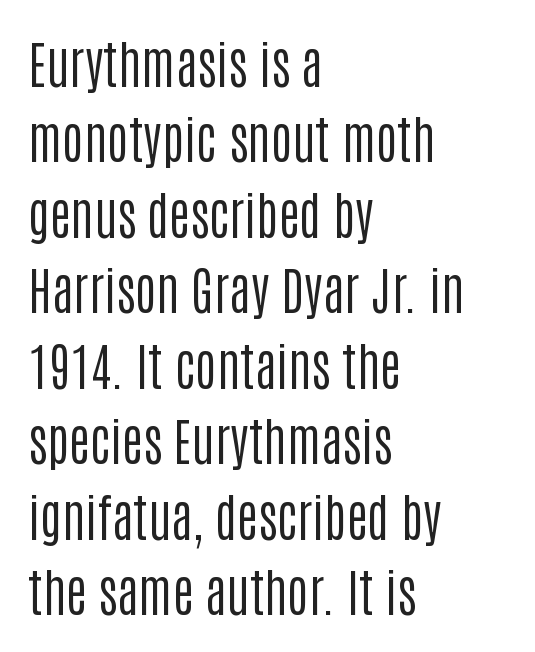
Spacing verdict: proportional, widths tailored to each character. Letterform terminals end flat and unadorned throughout the passage. The rendering anchors every line to the left-hand side. Honestly, there is no underline to notice here at all. Look at the tracking — it's just the regular setting, nothing added.
